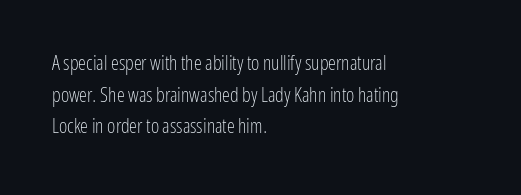
Teacher's note: observe the even left margin — that is flush-left alignment. The passage shown is not underscored anywhere. The rendering uses a moderate line-height, typical for paragraphs. Ascenders rise straight up at ninety degrees. Nobody touched the tracking dial on this one.
